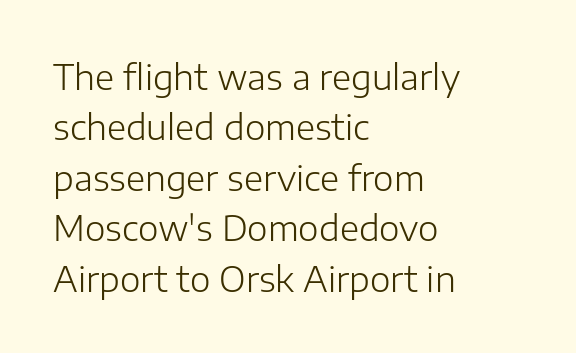
Q: Is the text bold? A: No.
Q: Is the text italic (slanted)? A: No, it is upright.
Q: Is the typeface a serif or a sans-serif typeface? A: Sans-serif.
Q: Is the text underlined? A: No.
Q: How is the paragraph aligned? A: Left-aligned.
Q: Is the spacing between letters normal or unusually wide? A: Normal.
Q: Is the spacing between lines tight, normal or loose? A: Normal.
Q: Width (condensed, normal, or wide)? A: Normal.
Q: Stroke contrast? A: Low.
Q: x-height? A: Medium.
Q: Monospaced? A: No.
